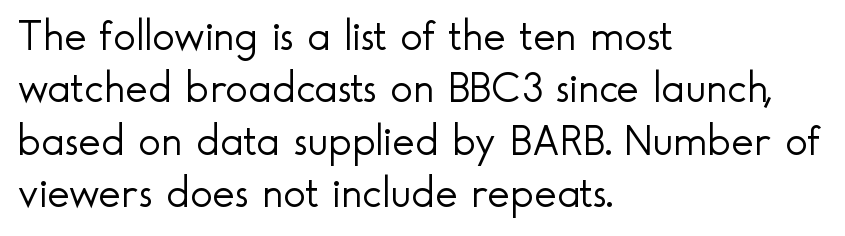
Words float on clear page, feet unadorned. The characters are drawn with everyday or finer stroke widths. Unlike italic type, these characters show no tilt at all. Each word holds together tightly as a unit, with standard inter-letter gaps.
